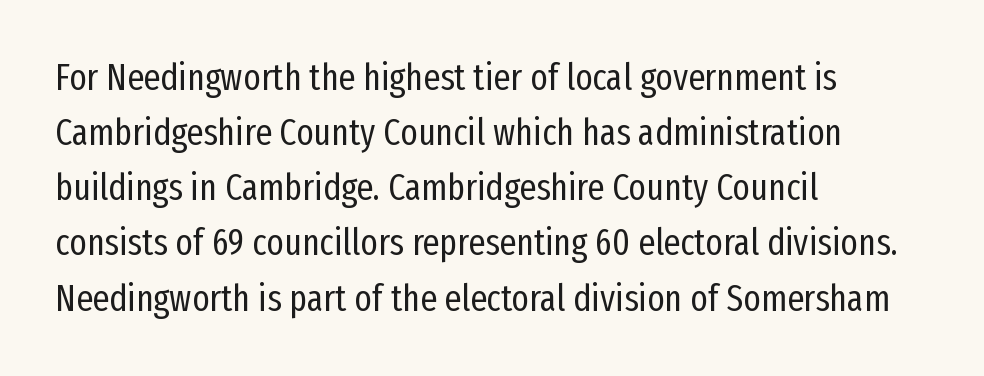
The image shows 37 px regular-weight, condensed sans-serif type, upright; set left-aligned, normal line spacing (1.49x), normal letter spacing, not underlined; low stroke contrast and a medium x-height.
